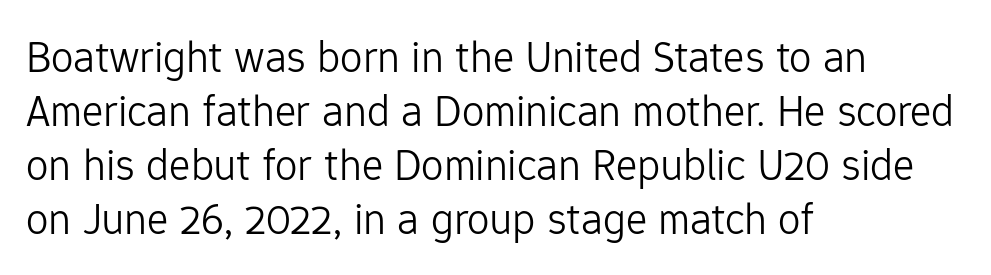
Spacing verdict: proportional, widths tailored to each character. Serif or sans? Sans — the stroke terminals are bare. The letters stand upright; this is a roman face. Glance below the letters and you will spot only blank space.
